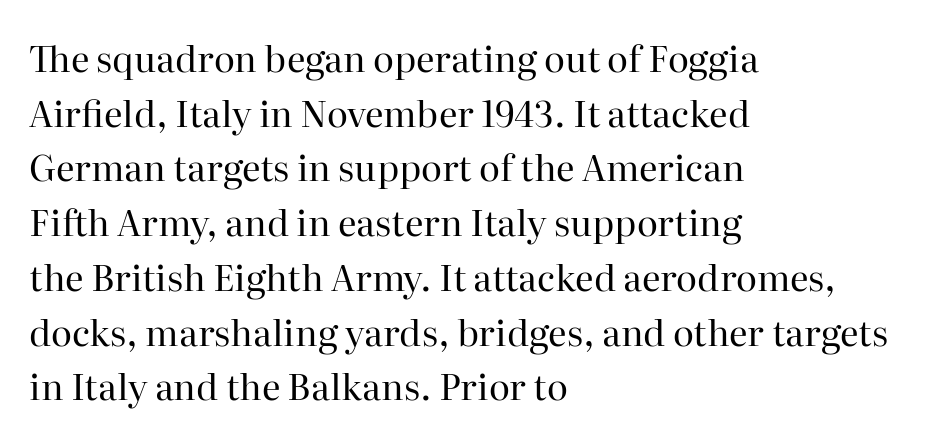
{"serif": "yes", "italic": "no", "bold": "no", "weight": "regular", "width": "normal", "stroke_contrast": "high", "x_height": "medium", "monospaced": "no", "underline": "no", "align": "left", "line_spacing": "normal", "line_spacing_ratio": 1.52, "letter_spacing": "normal", "letter_spacing_em": 0.0, "glyph_px": 36}
